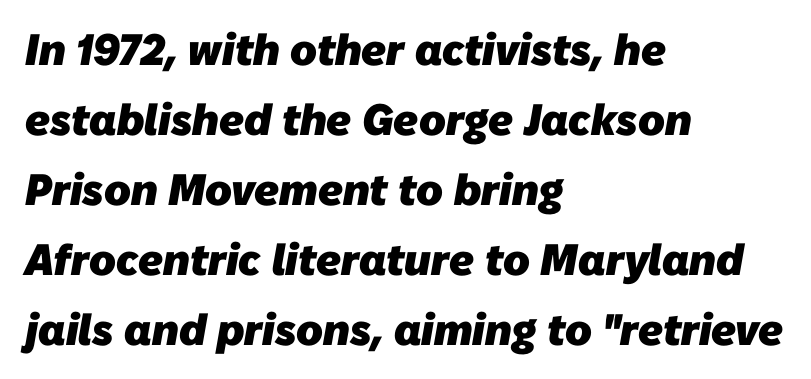
{"serif": "no", "bold": "yes", "weight": "heavy", "width": "normal", "stroke_contrast": "low", "x_height": "medium", "monospaced": "no", "underline": "no", "align": "left", "line_spacing": "normal", "line_spacing_ratio": 1.59, "letter_spacing": "normal", "letter_spacing_em": 0.0, "glyph_px": 44}
